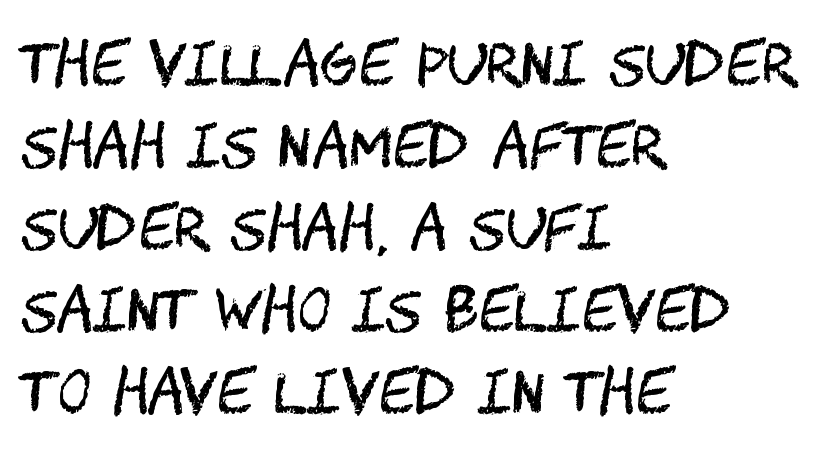
{"serif": "no", "italic": "no", "bold": "no", "weight": "regular", "width": "condensed", "stroke_contrast": "medium", "x_height": "large", "underline": "no", "align": "left", "line_spacing": "normal", "line_spacing_ratio": 1.44, "letter_spacing": "normal", "letter_spacing_em": 0.0, "glyph_px": 57}
